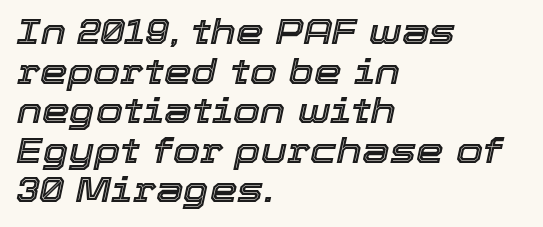
Q: Is the text italic (slanted)? A: Yes, it leans right by about 12 degrees.
Q: Is the text underlined? A: No.
Q: How is the paragraph aligned? A: Left-aligned.
Q: Is the spacing between letters normal or unusually wide? A: Normal.
Q: Is the spacing between lines tight, normal or loose? A: Tight.
Q: Width (condensed, normal, or wide)? A: Normal.
Q: x-height? A: Medium.
Q: Monospaced? A: No.
